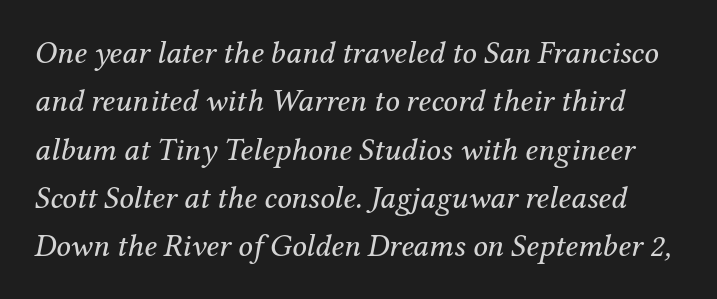
Q: Is the text bold? A: No.
Q: Is the text italic (slanted)? A: Yes, it leans right by about 12 degrees.
Q: Is the typeface a serif or a sans-serif typeface? A: Serif.
Q: Is the text underlined? A: No.
Q: Is the spacing between letters normal or unusually wide? A: Normal.
Q: Is the spacing between lines tight, normal or loose? A: Normal.
Q: Width (condensed, normal, or wide)? A: Normal.
Q: Stroke contrast? A: Medium.
Q: x-height? A: Medium.
Q: Monospaced? A: No.
